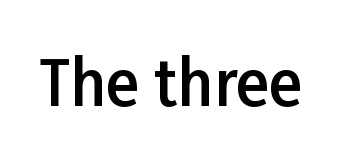
The passage shown is typed in a proportional face where columns would drift. Decoration check: the copy has no underline. Tracking here is standard; glyphs follow each other at the usual distance. Serif or sans? Sans — the stroke terminals are bare.
